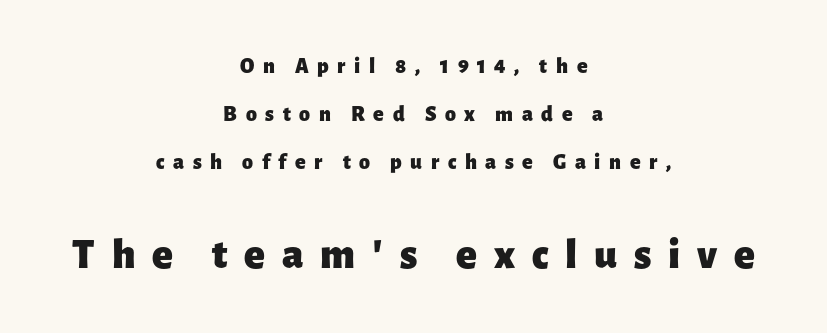
The tracking jumps out immediately: characters are airy and widely separated. If you drew a line through each stem, it would be perfectly vertical. Rule under the text: the space is simply empty. This layout puts the modest block above and the oversized block below. The letters are bold, with thick, heavy strokes.
